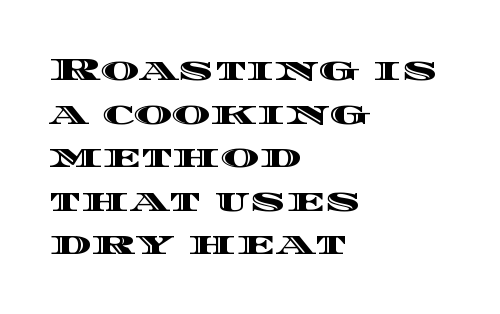
Do the characters align in a grid? No, the font is proportional. Nobody drew a line under any word here. Rows of type keep a routine distance in the vertical direction. In terms of posture, this sample is upright.
